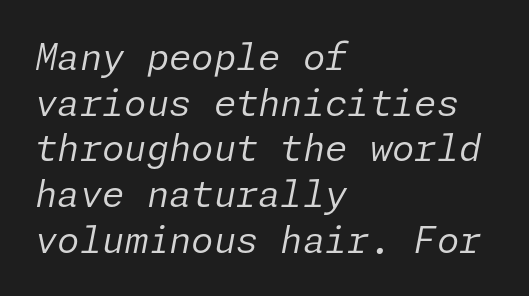
{"italic": "yes", "lean": "right", "slant_degrees": 11, "bold": "no", "weight": "regular", "width": "normal", "stroke_contrast": "low", "x_height": "medium", "underline": "no", "align": "left", "line_spacing": "normal", "line_spacing_ratio": 1.27, "letter_spacing": "normal", "letter_spacing_em": 0.0, "glyph_px": 36}
